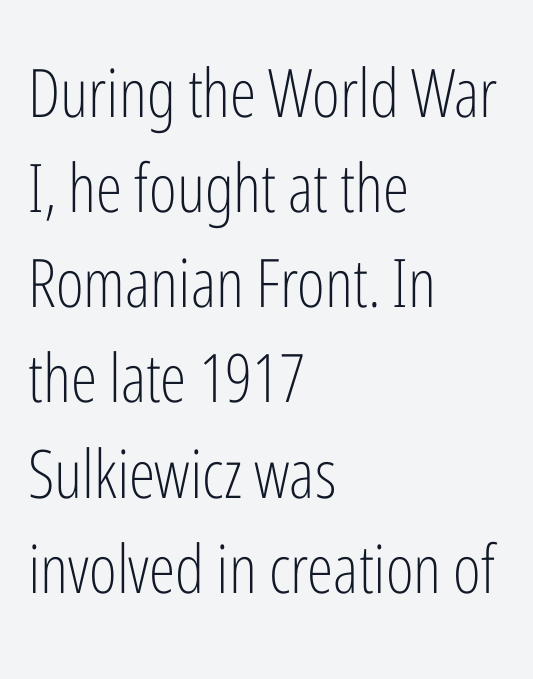
Q: Is the text bold? A: No.
Q: Is the text italic (slanted)? A: No, it is upright.
Q: Is the typeface a serif or a sans-serif typeface? A: Sans-serif.
Q: Is the text underlined? A: No.
Q: How is the paragraph aligned? A: Left-aligned.
Q: Is the spacing between letters normal or unusually wide? A: Normal.
Q: Is the spacing between lines tight, normal or loose? A: Normal.
Q: Width (condensed, normal, or wide)? A: Condensed.
Q: Stroke contrast? A: Low.
Q: x-height? A: Medium.
Q: Monospaced? A: No.
